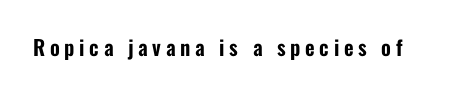
The image shows 21 px text type, upright; set unusually wide letter spacing (+0.22 em), not underlined.
